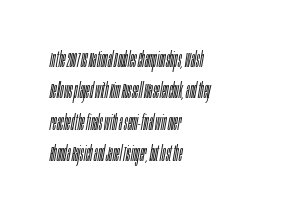
Q: Is the text bold? A: No.
Q: Is the text italic (slanted)? A: Yes, it leans right by about 10 degrees.
Q: Is the text underlined? A: No.
Q: How is the paragraph aligned? A: Left-aligned.
Q: Is the spacing between letters normal or unusually wide? A: Normal.
Q: Is the spacing between lines tight, normal or loose? A: Normal.
